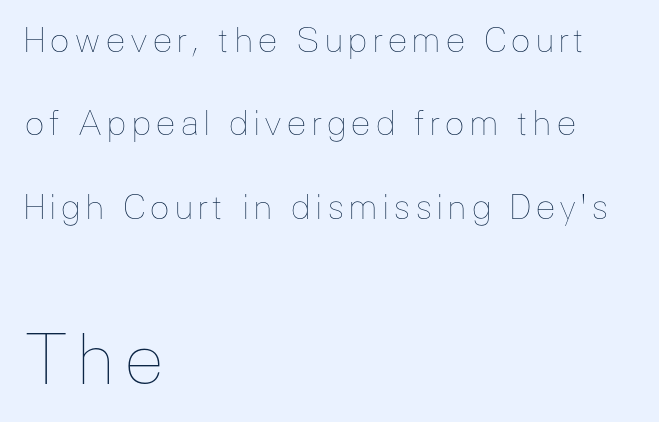
Q: Is the text bold? A: No.
Q: Is the text italic (slanted)? A: No, it is upright.
Q: Is the text underlined? A: No.
Q: How is the paragraph aligned? A: Left-aligned.
Q: Is the spacing between lines tight, normal or loose? A: Loose.
Q: Which block of text is set in a larger size, the first (top) or the second (bottom)? A: The second (bottom) one.
Q: Width (condensed, normal, or wide)? A: Normal.
Q: Stroke contrast? A: Low.
Q: x-height? A: Medium.
Q: Monospaced? A: No.
